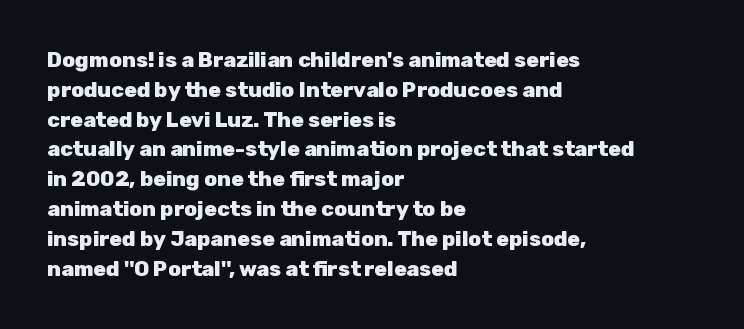
A bare baseline throughout the passage. Heavy-handed strokes throughout: this text is bold. Style check: upright. The setting favours the left margin, as ordinary paragraphs usually do. How are the letters spaced? Ordinarily, with no added tracking.
